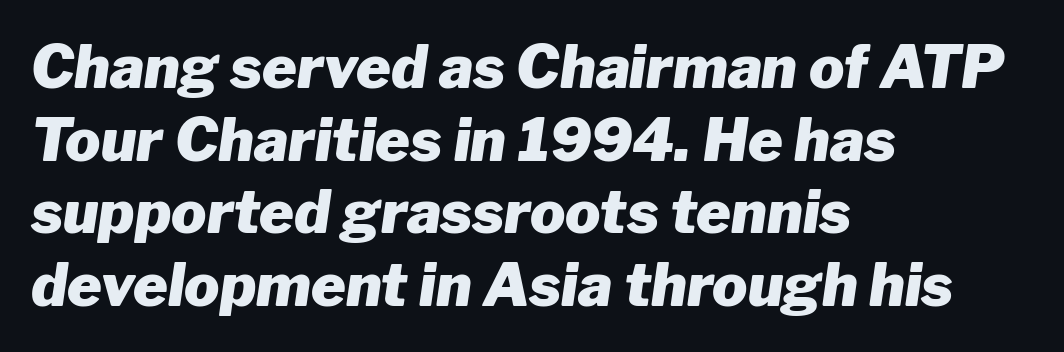
Notice how thick the strokes are: this is what a full bold looks like. Underline: absent. Observe the lean: these are italic letterforms. The letters sit at their default tracking, neither squeezed nor spread.
